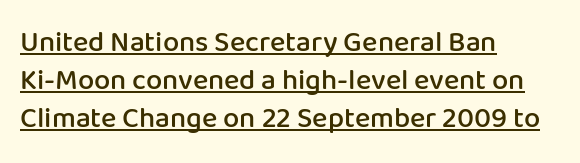
Students, observe the line beneath the letters — that is underlining. Is this a fixed-width face? No — the glyphs have proportional, varying widths. In terms of letterform style, serifs are entirely absent. Honestly, the letter spacing is just normal — you wouldn't notice it.
